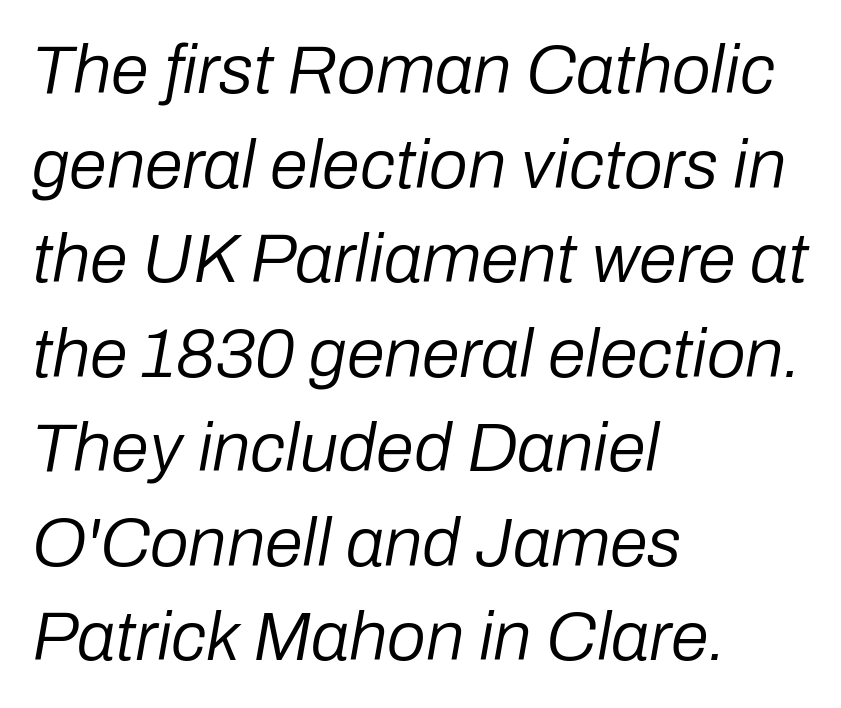
Slant detected: the letters are inclined. In terms of letterspacing, this is plain default setting. A classic flush-left, rag-right setting is used for this passage. Stroke mass is kept to a normal reading level or below. Notice how descenders clear the ascenders below comfortably — that's standard leading.
